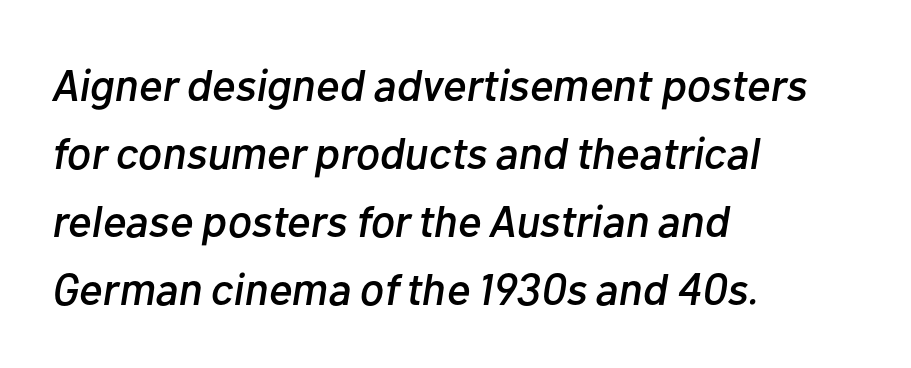
Any mark beneath the type? The region is blank. The letters advance in unequal steps, a hallmark of proportional type. The whole block is typeset with a tilt. The passage is arranged the way most books set body copy — flush left.
